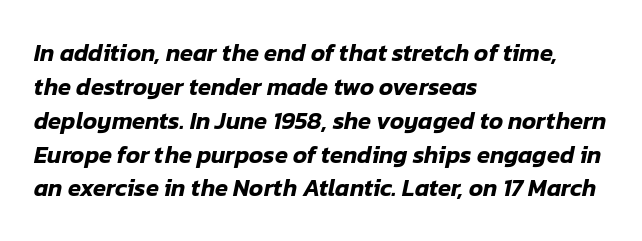
{"italic": "yes", "lean": "right", "slant_degrees": 12, "underline": "no", "align": "left", "line_spacing": "normal", "line_spacing_ratio": 1.41, "letter_spacing": "normal", "letter_spacing_em": 0.0, "glyph_px": 24}
